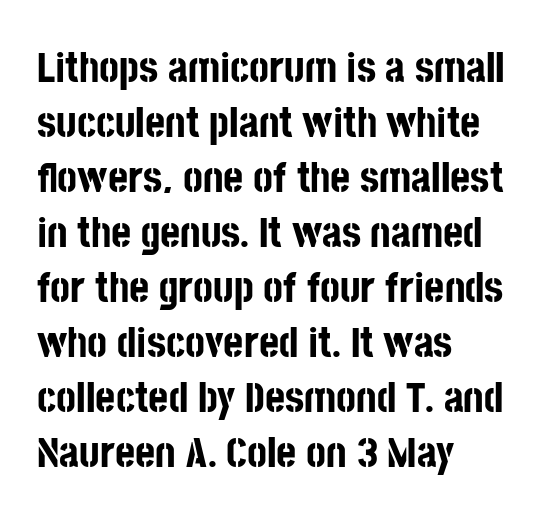
Q: Is the text bold? A: Yes.
Q: Is the text italic (slanted)? A: No, it is upright.
Q: Is the typeface a serif or a sans-serif typeface? A: Sans-serif.
Q: Is the text underlined? A: No.
Q: How is the paragraph aligned? A: Left-aligned.
Q: Is the spacing between letters normal or unusually wide? A: Normal.
Q: Is the spacing between lines tight, normal or loose? A: Normal.
Q: Width (condensed, normal, or wide)? A: Condensed.
Q: Stroke contrast? A: Low.
Q: x-height? A: Large.
Q: Monospaced? A: No.
